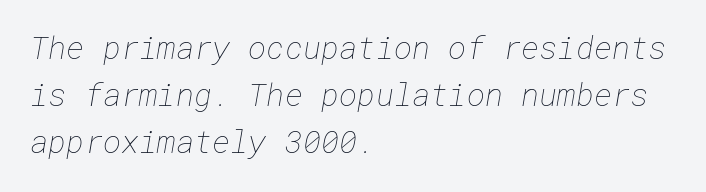
Evenly set lines give the paragraph a standard silhouette. Just letters on the line, the space beneath them empty. Horizontal alignment here is leftward, the default for most running prose. No extra ink here — the face is not bold. How are the letters spaced? Ordinarily, with no added tracking.
